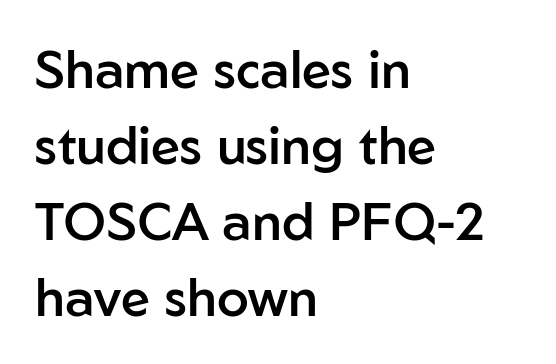
The image shows 52 px semibold sans-serif type, upright; set left-aligned, normal line spacing (1.46x), normal letter spacing, not underlined; low stroke contrast and a medium x-height.
